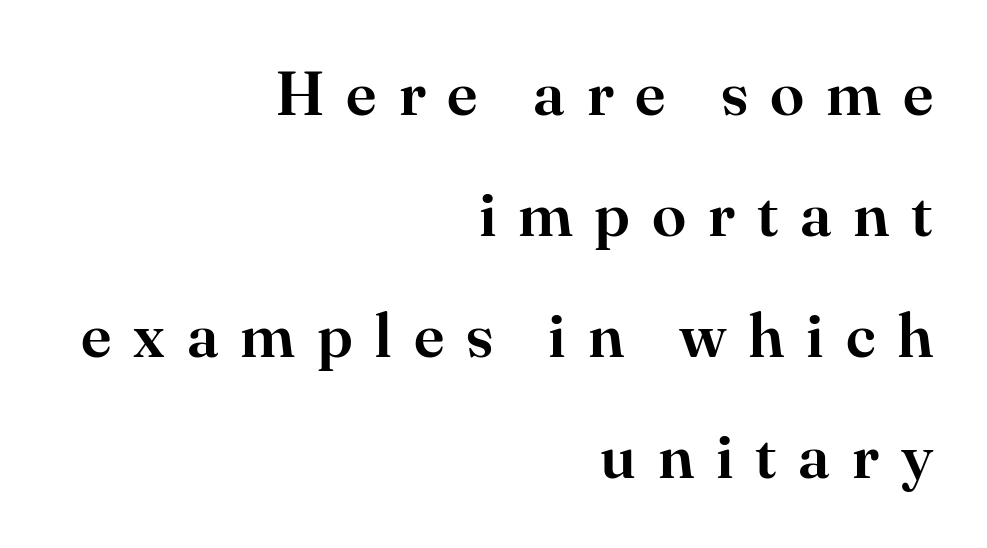
Short and long lines alike share a common ending point at right. Think of a printed novel: that variable character pitch is what you see here. Serif or sans? Serif — the stroke terminals have little feet. Decoration check: the copy has no underline.
